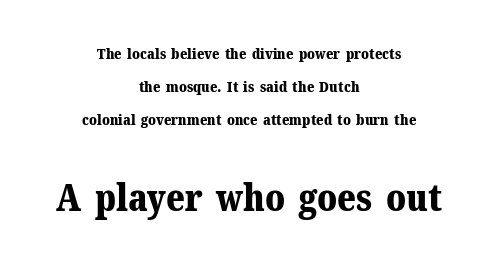
Q: Is the text bold? A: Yes.
Q: Is the text italic (slanted)? A: No, it is upright.
Q: Is the typeface a serif or a sans-serif typeface? A: Serif.
Q: Is the text underlined? A: No.
Q: How is the paragraph aligned? A: Centered.
Q: Is the spacing between letters normal or unusually wide? A: Normal.
Q: Is the spacing between lines tight, normal or loose? A: Loose.
Q: Which block of text is set in a larger size, the first (top) or the second (bottom)? A: The second (bottom) one.
Q: Width (condensed, normal, or wide)? A: Normal.
Q: Stroke contrast? A: Medium.
Q: x-height? A: Medium.
Q: Monospaced? A: No.
